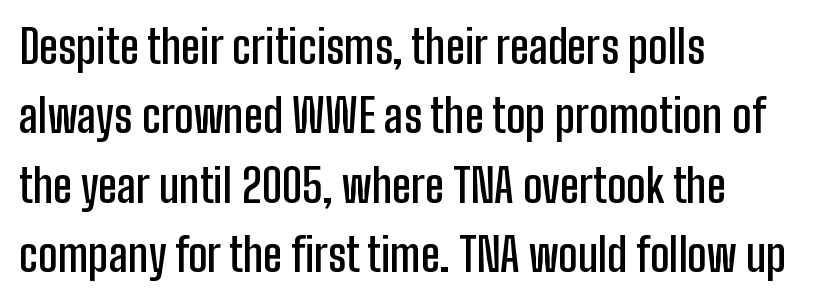
{"serif": "no", "italic": "no", "bold": "semi", "weight": "semibold", "width": "condensed", "stroke_contrast": "low", "x_height": "medium", "monospaced": "no", "underline": "no", "align": "left", "line_spacing": "normal", "line_spacing_ratio": 1.54, "letter_spacing": "normal", "letter_spacing_em": 0.0, "glyph_px": 45}
